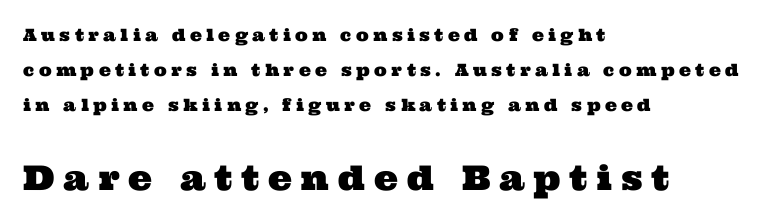
{"serif": "yes", "width": "wide", "stroke_contrast": "medium", "x_height": "medium", "monospaced": "no", "underline": "no", "align": "left", "line_spacing": "loose", "line_spacing_ratio": 2.06, "letter_spacing": "wide", "letter_spacing_em": 0.26, "larger_block": "second", "size_ratio": 2.0, "glyph_px": 34}
